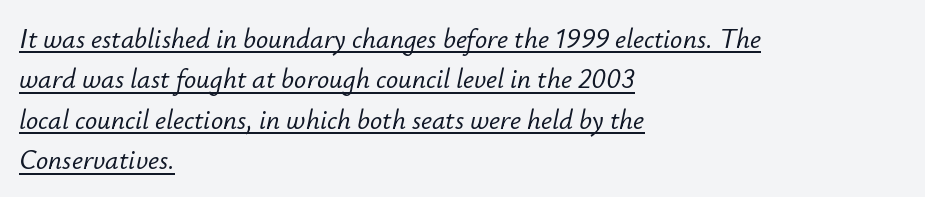
{"italic": "yes", "lean": "right", "slant_degrees": 12, "underline": "yes", "align": "left", "line_spacing": "normal", "line_spacing_ratio": 1.5, "letter_spacing": "normal", "letter_spacing_em": 0.0, "glyph_px": 27}
